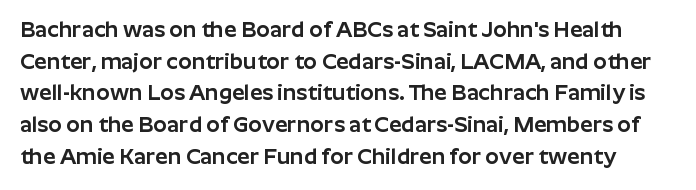
The lettering stays uniformly vertical, giving the passage a roman look. These lines sit exactly where default settings would place them. Has an underline been added? It has not. Nothing unusual about the tracking: characters are spaced as the font intends.
